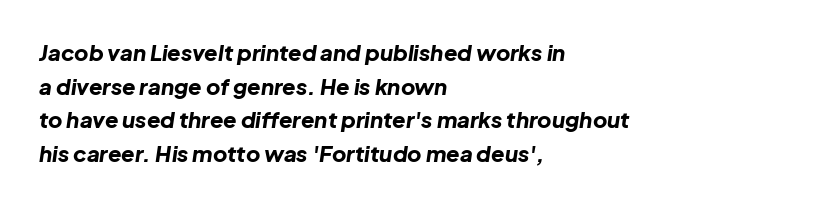
The image shows 22 px bold type, italic (leaning right); set left-aligned, normal line spacing (1.53x), normal letter spacing, not underlined.
